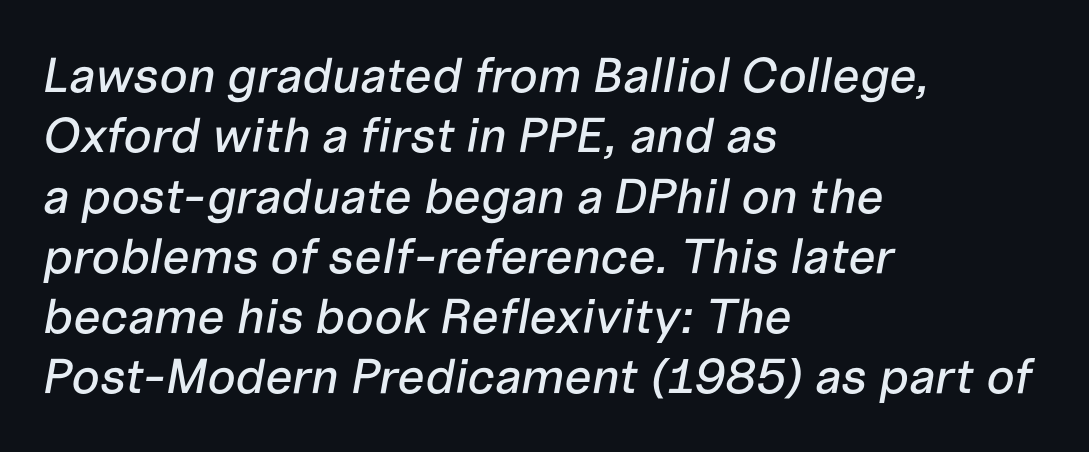
Q: Is the text italic (slanted)? A: Yes, it leans right by about 10 degrees.
Q: Is the text underlined? A: No.
Q: How is the paragraph aligned? A: Left-aligned.
Q: Is the spacing between letters normal or unusually wide? A: Normal.
Q: Width (condensed, normal, or wide)? A: Normal.
Q: Stroke contrast? A: Low.
Q: x-height? A: Medium.
Q: Monospaced? A: No.
